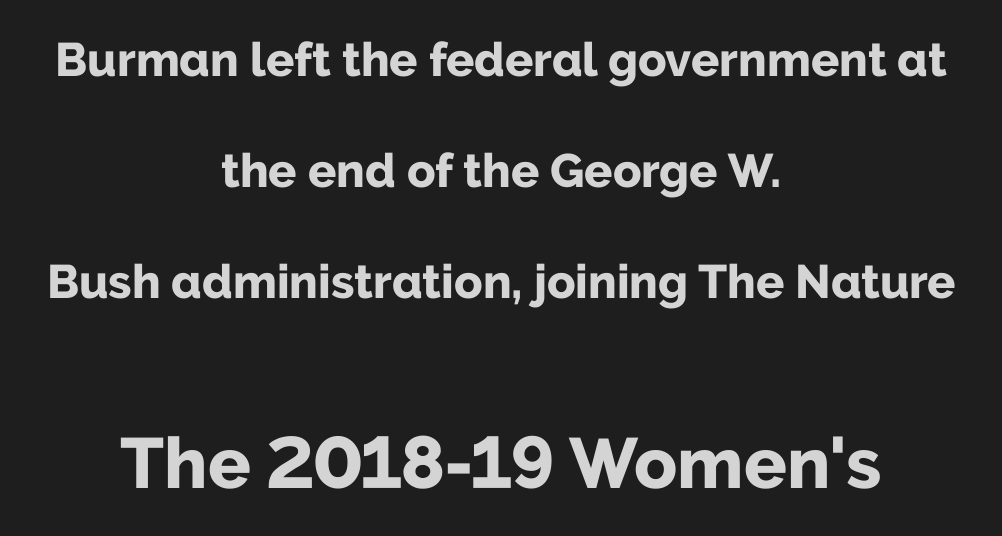
{"serif": "no", "italic": "no", "bold": "yes", "weight": "bold", "width": "normal", "stroke_contrast": "low", "x_height": "medium", "monospaced": "no", "underline": "no", "align": "center", "line_spacing": "loose", "line_spacing_ratio": 2.36, "letter_spacing": "normal", "letter_spacing_em": 0.0, "larger_block": "second", "size_ratio": 1.51, "glyph_px": 71}
